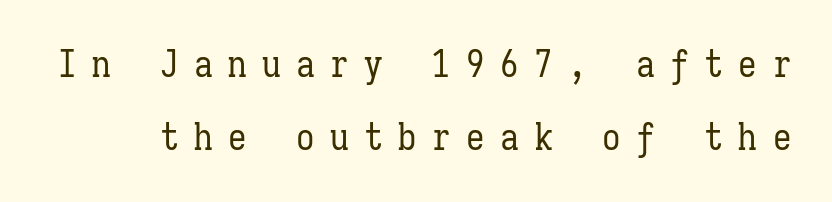
Every stem runs plumb, perpendicular to the baseline. Does extra space separate the letters? Yes, quite a lot of it. The typesetting does not lean heavy: it is not bold. Each letter, wide or thin by design, is forced into the same width here.
